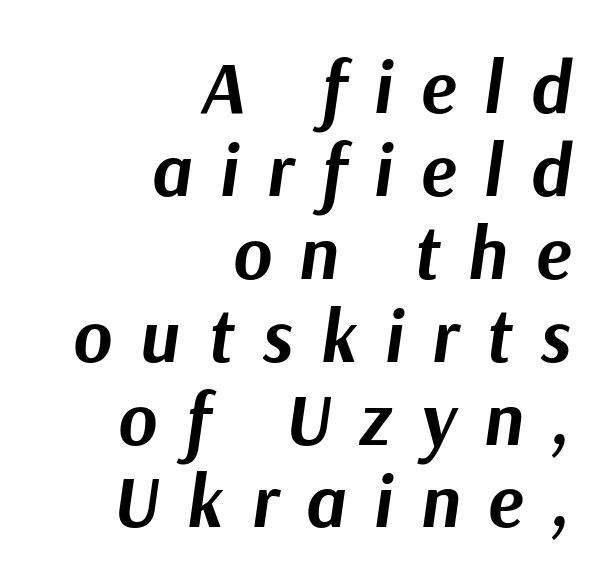
The image shows 74 px bold type, italic (leaning right); set right-aligned, tight line spacing (1.12x), unusually wide letter spacing (+0.38 em), not underlined; medium stroke contrast and a medium x-height.
